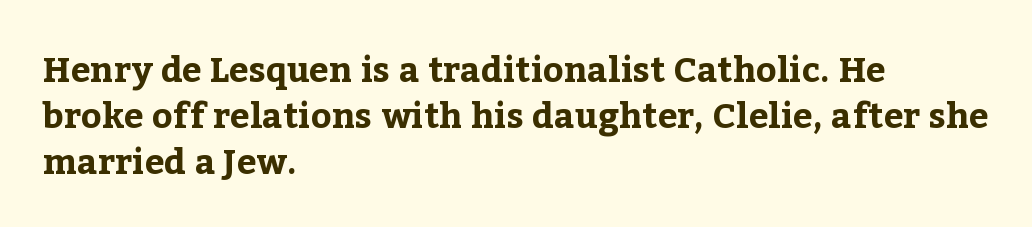
{"serif": "yes", "italic": "no", "bold": "yes", "weight": "bold", "width": "normal", "stroke_contrast": "low", "x_height": "medium", "monospaced": "no", "underline": "no", "align": "left", "line_spacing": "normal", "line_spacing_ratio": 1.31, "letter_spacing": "normal", "letter_spacing_em": 0.0, "glyph_px": 35}
